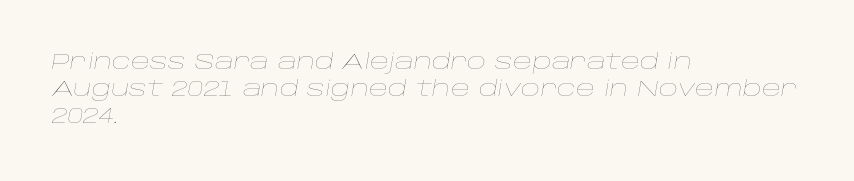
{"italic": "yes", "lean": "right", "slant_degrees": 10, "bold": "no", "underline": "no", "align": "left", "line_spacing": "normal", "line_spacing_ratio": 1.28, "letter_spacing": "normal", "letter_spacing_em": 0.0, "glyph_px": 21}
